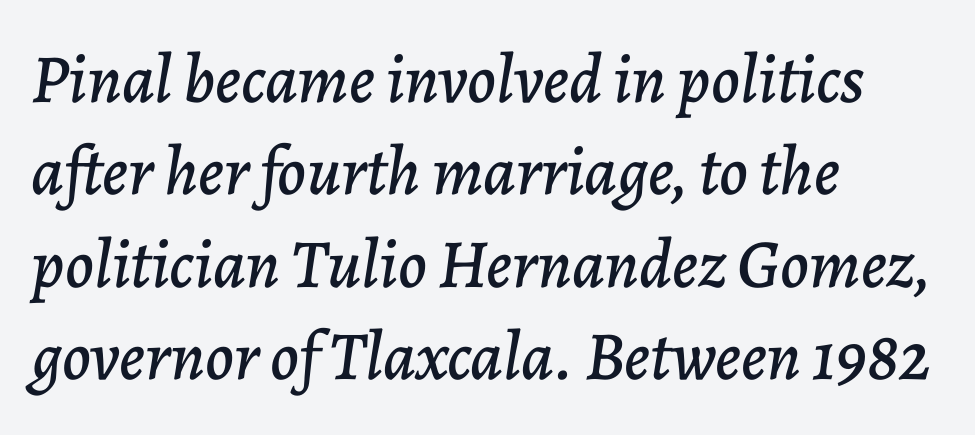
Q: Is the text italic (slanted)? A: Yes, it leans right by about 7 degrees.
Q: Is the text underlined? A: No.
Q: How is the paragraph aligned? A: Left-aligned.
Q: Is the spacing between letters normal or unusually wide? A: Normal.
Q: Is the spacing between lines tight, normal or loose? A: Normal.
Q: Width (condensed, normal, or wide)? A: Normal.
Q: Stroke contrast? A: Low.
Q: x-height? A: Medium.
Q: Monospaced? A: No.
